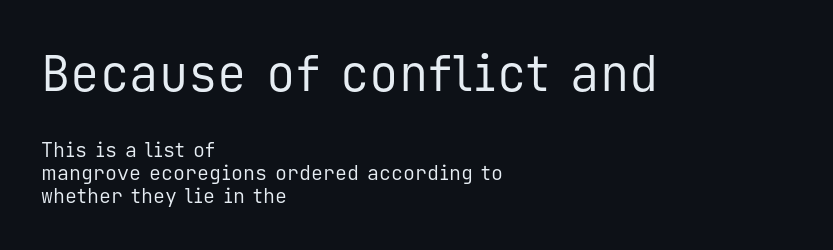
{"serif": "no", "italic": "no", "bold": "no", "weight": "regular", "width": "normal", "stroke_contrast": "low", "x_height": "medium", "monospaced": "yes", "underline": "no", "align": "left", "line_spacing": "tight", "line_spacing_ratio": 1.14, "letter_spacing": "normal", "letter_spacing_em": 0.0, "larger_block": "first", "size_ratio": 2.45, "glyph_px": 49}
